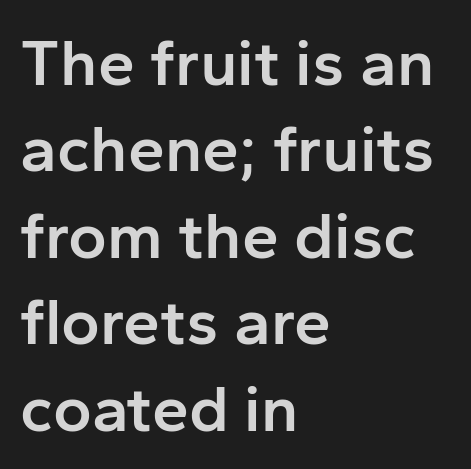
{"serif": "no", "italic": "no", "bold": "semi", "weight": "semibold", "width": "normal", "stroke_contrast": "low", "x_height": "medium", "monospaced": "no", "underline": "no", "align": "left", "line_spacing": "normal", "line_spacing_ratio": 1.31, "letter_spacing": "normal", "letter_spacing_em": 0.0, "glyph_px": 66}
